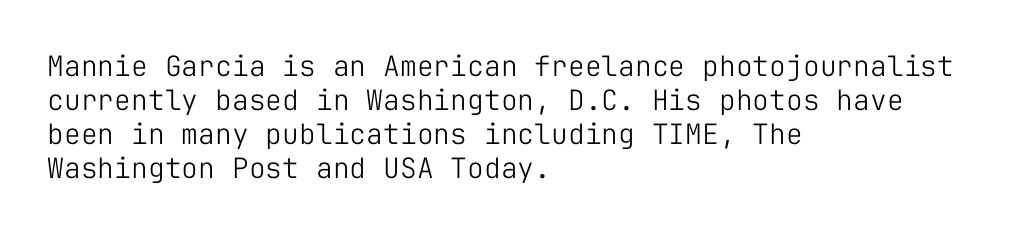
Stroke terminals: plain, sans-serif. You could count columns in this text — the font is strictly monospaced. Stroke thickness stays within the range of a standard reading face or lighter. A typesetter would call this zero additional tracking. Every row of glyphs begins at an identical x-position on the left. Designer's note — italics off, roman on.
